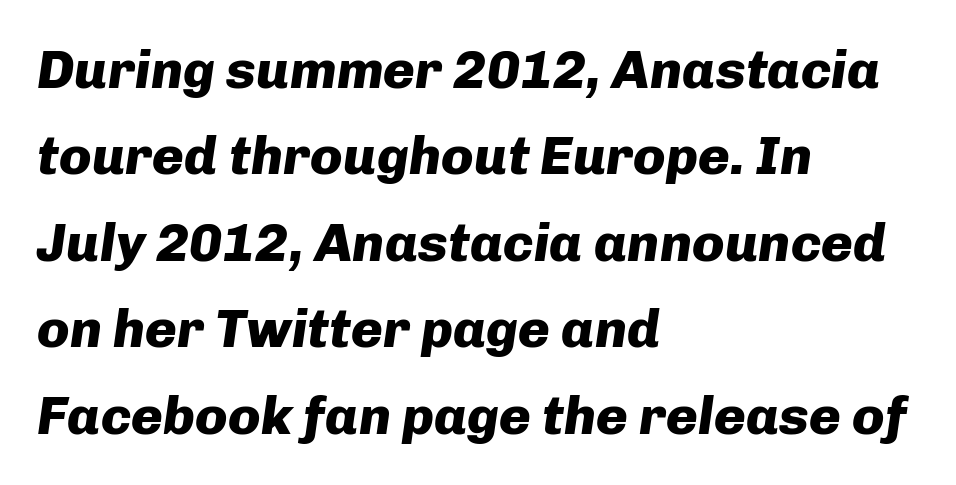
Q: Is the text bold? A: Yes.
Q: Is the text italic (slanted)? A: Yes, it leans right by about 8 degrees.
Q: Is the text underlined? A: No.
Q: How is the paragraph aligned? A: Left-aligned.
Q: Is the spacing between letters normal or unusually wide? A: Normal.
Q: Is the spacing between lines tight, normal or loose? A: Normal.
Q: Width (condensed, normal, or wide)? A: Normal.
Q: Stroke contrast? A: Low.
Q: x-height? A: Medium.
Q: Monospaced? A: No.
